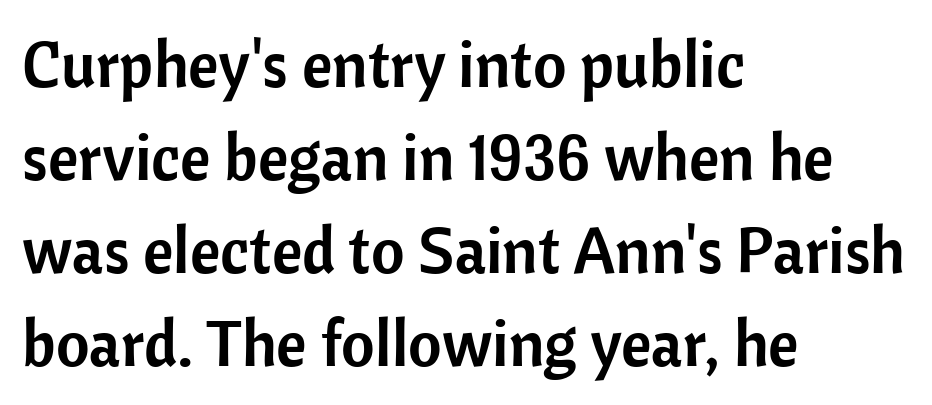
A clean baseline with only descenders dipping below it. Character widths vary here, with narrow letters taking less room than wide ones. The passage shown is typeset with a sans-serif family. This sample is left-justified, so line endings fall wherever the words run out. Tracking here is standard; glyphs follow each other at the usual distance. Students, observe: this is what conventionally led text looks like.
